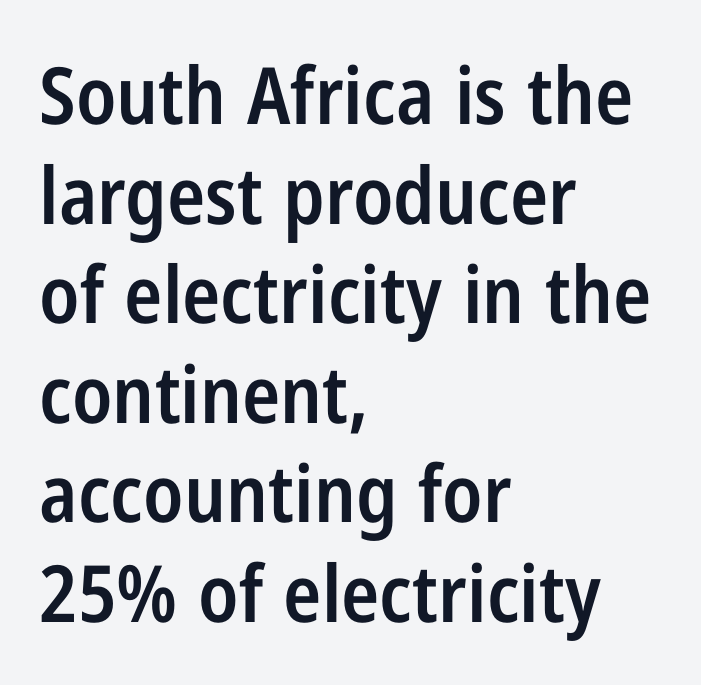
The image shows 79 px semibold, condensed sans-serif type, upright; set left-aligned, normal line spacing (1.26x), normal letter spacing, not underlined; low stroke contrast and a medium x-height.
